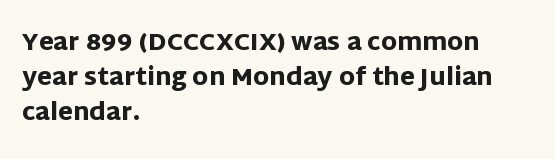
{"italic": "no", "bold": "yes", "underline": "no", "align": "left", "line_spacing": "normal", "line_spacing_ratio": 1.45, "letter_spacing": "normal", "letter_spacing_em": 0.0, "glyph_px": 24}
